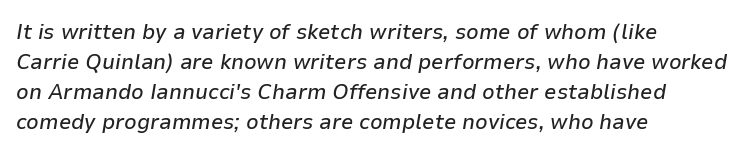
The lines sit at an ordinary, default distance from one another. The rag falls on the right side of this text block. Slanted lettering throughout. The strip under each line holds only bare page. Short note: letters normally spaced.
